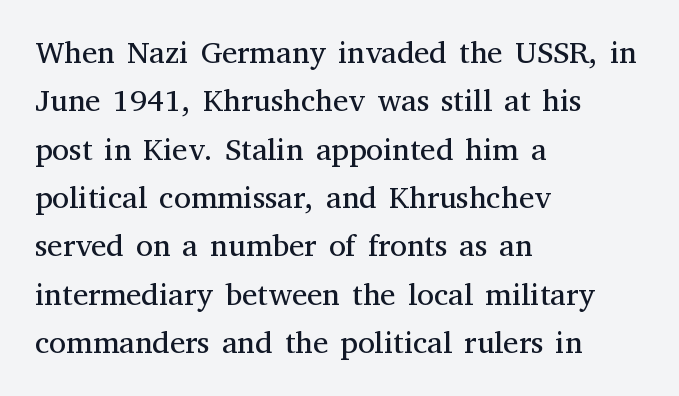
The image shows 31 px regular-weight serif type, upright; set left-aligned, normal line spacing (1.56x), normal letter spacing, not underlined; medium stroke contrast and a medium x-height.
